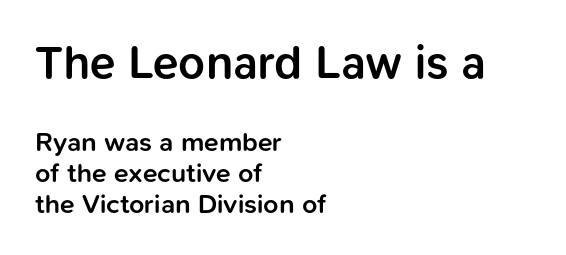
Q: Is the text bold? A: Semi-bold.
Q: Is the text italic (slanted)? A: No, it is upright.
Q: Is the typeface a serif or a sans-serif typeface? A: Sans-serif.
Q: Is the text underlined? A: No.
Q: How is the paragraph aligned? A: Left-aligned.
Q: Is the spacing between letters normal or unusually wide? A: Normal.
Q: Is the spacing between lines tight, normal or loose? A: Tight.
Q: Which block of text is set in a larger size, the first (top) or the second (bottom)? A: The first (top) one.
Q: Width (condensed, normal, or wide)? A: Normal.
Q: Stroke contrast? A: Low.
Q: x-height? A: Medium.
Q: Monospaced? A: No.
